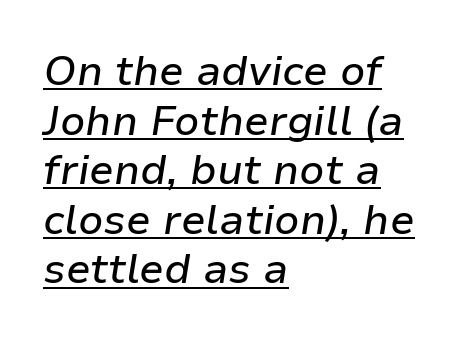
{"italic": "yes", "lean": "right", "slant_degrees": 9, "width": "normal", "stroke_contrast": "low", "x_height": "medium", "monospaced": "no", "underline": "yes", "align": "left", "line_spacing_ratio": 1.21, "letter_spacing": "normal", "letter_spacing_em": 0.0, "glyph_px": 41}
